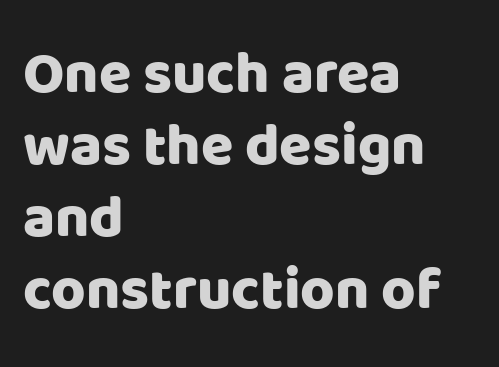
The compositor pushed each line to the left boundary. Students, note that the glyphs here touch the page at normal intervals. The rendering uses natural spacing where letterforms have individual widths. The zone under the glyphs is completely vacant.
